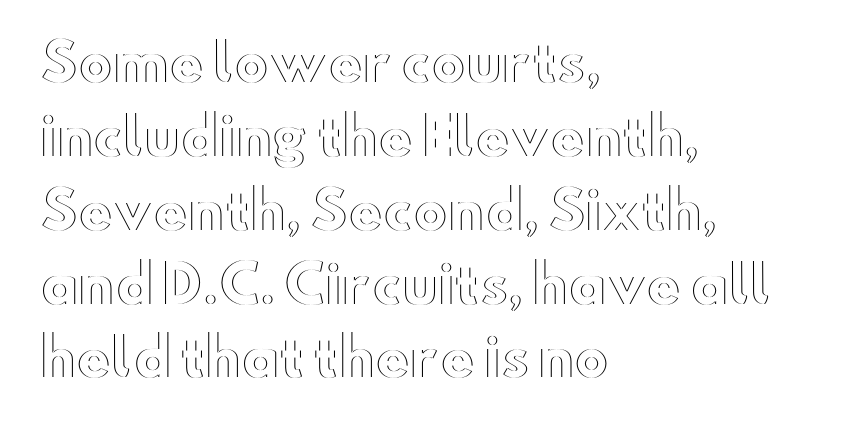
{"italic": "no", "width": "wide", "x_height": "small", "monospaced": "no", "underline": "no", "align": "left", "line_spacing": "normal", "line_spacing_ratio": 1.42, "letter_spacing": "normal", "letter_spacing_em": 0.0, "glyph_px": 52}
